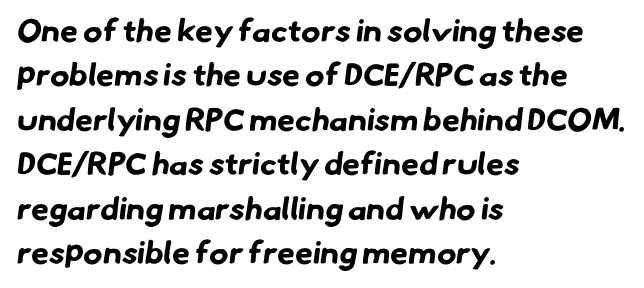
Q: Is the text bold? A: Yes.
Q: Is the typeface a serif or a sans-serif typeface? A: Sans-serif.
Q: Is the text underlined? A: No.
Q: How is the paragraph aligned? A: Left-aligned.
Q: Is the spacing between letters normal or unusually wide? A: Normal.
Q: Is the spacing between lines tight, normal or loose? A: Normal.
Q: Width (condensed, normal, or wide)? A: Normal.
Q: Stroke contrast? A: Low.
Q: x-height? A: Small.
Q: Monospaced? A: No.
